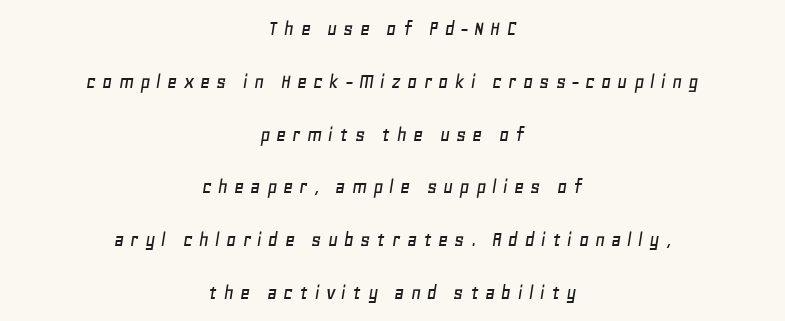
{"italic": "yes", "lean": "right", "slant_degrees": 11, "underline": "no", "align": "center", "line_spacing": "loose", "line_spacing_ratio": 2.4, "letter_spacing": "wide", "letter_spacing_em": 0.27, "glyph_px": 22}
